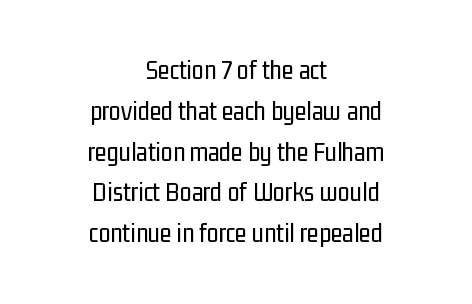
Q: Is the text bold? A: No.
Q: Is the text italic (slanted)? A: No, it is upright.
Q: Is the text underlined? A: No.
Q: How is the paragraph aligned? A: Centered.
Q: Is the spacing between letters normal or unusually wide? A: Normal.
Q: Is the spacing between lines tight, normal or loose? A: Normal.
